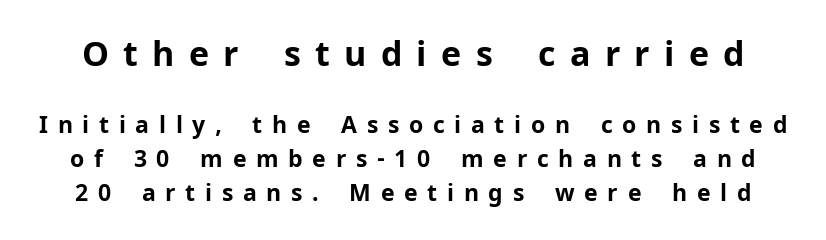
The image shows 34 px bold sans-serif type, upright; set normal line spacing (1.49x), unusually wide letter spacing (+0.42 em), not underlined; the first (top) block is 1.48x larger; low stroke contrast and a medium x-height.
